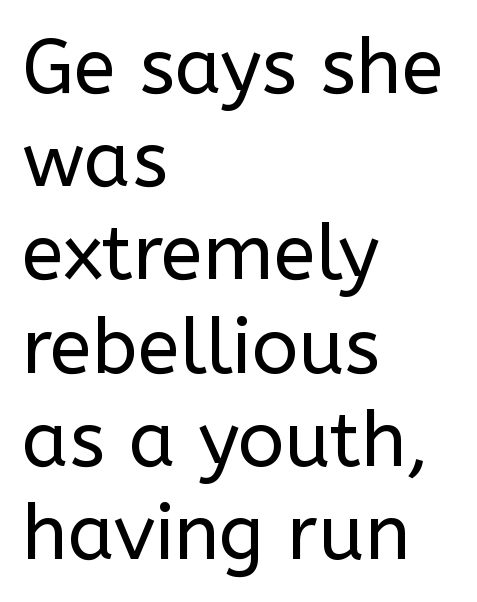
{"serif": "no", "italic": "no", "bold": "no", "weight": "regular", "width": "normal", "stroke_contrast": "low", "x_height": "medium", "monospaced": "no", "underline": "no", "align": "left", "line_spacing_ratio": 1.21, "letter_spacing": "normal", "letter_spacing_em": 0.0, "glyph_px": 77}
